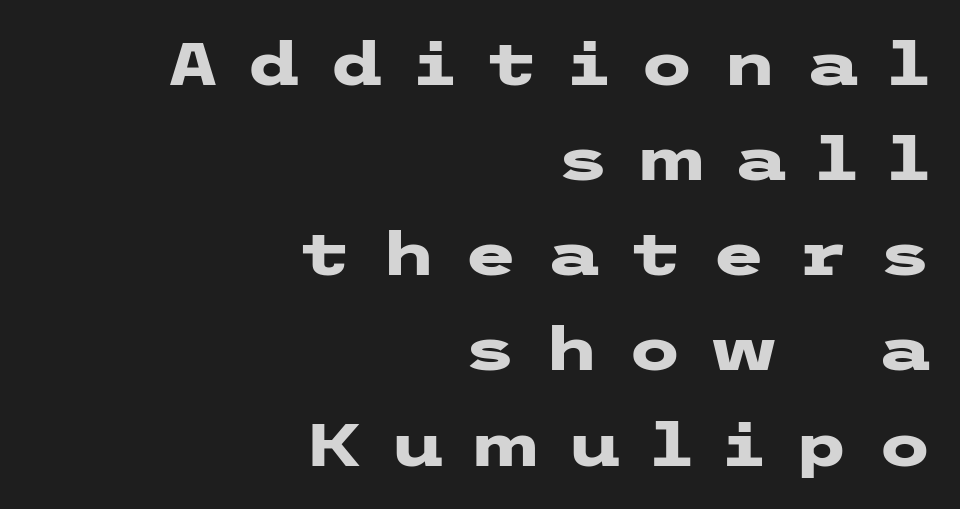
The image shows 61 px heavy, wide sans-serif type, upright; set right-aligned, normal line spacing (1.56x), unusually wide letter spacing (+0.48 em), not underlined; low stroke contrast and a medium x-height.
